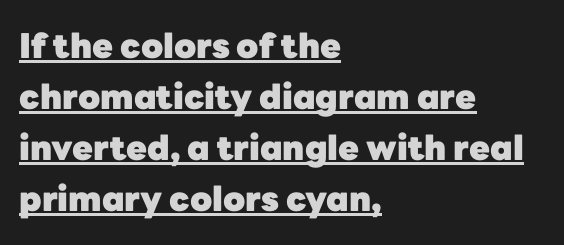
{"serif": "no", "italic": "no", "bold": "yes", "weight": "heavy", "width": "normal", "stroke_contrast": "low", "x_height": "medium", "monospaced": "no", "underline": "yes", "align": "left", "line_spacing": "normal", "line_spacing_ratio": 1.5, "letter_spacing": "normal", "letter_spacing_em": 0.0, "glyph_px": 34}
